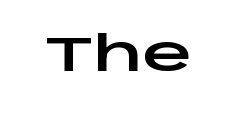
The baseline area is clear. A typesetter would call this proportional, since set widths differ per character. These lines keep a tight, regular rhythm from letter to letter. The specimen reads as upright at a glance. Type style note: lacks serifs.
